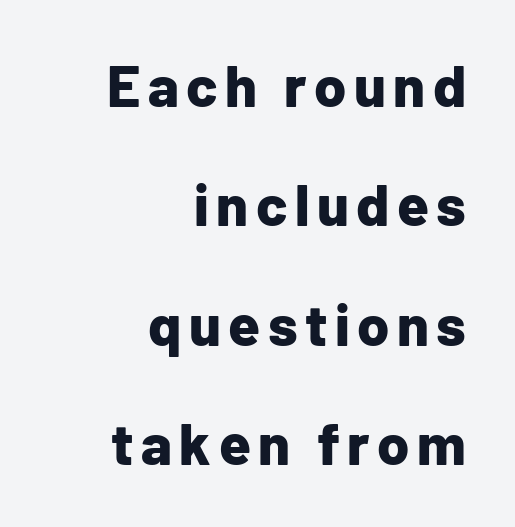
The image shows 58 px bold sans-serif type, upright; set right-aligned, loose line spacing (2.06x), not underlined; low stroke contrast and a medium x-height.
